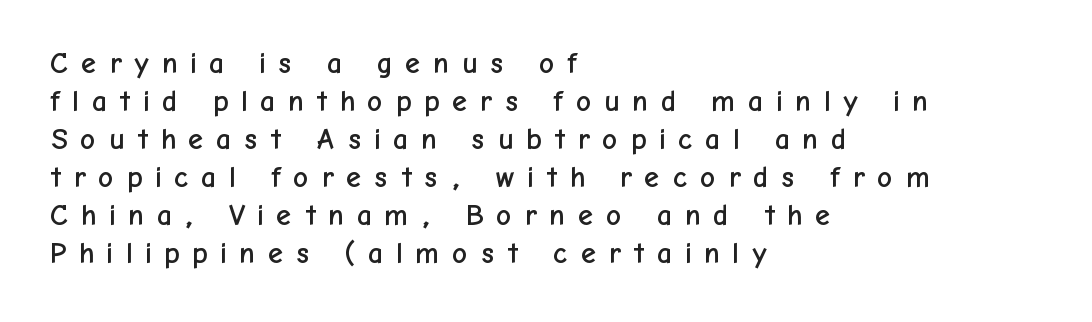
{"serif": "no", "italic": "no", "width": "normal", "stroke_contrast": "low", "x_height": "medium", "monospaced": "no", "underline": "no", "align": "left", "line_spacing": "normal", "line_spacing_ratio": 1.27, "letter_spacing": "wide", "letter_spacing_em": 0.39, "glyph_px": 30}
